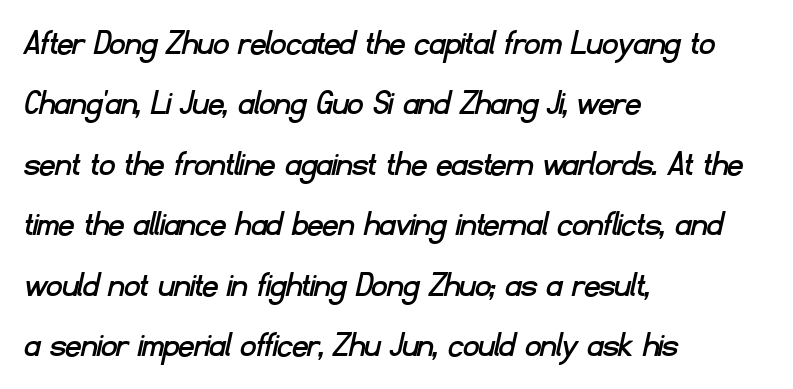
The image shows 38 px sans-serif type; set left-aligned, normal line spacing (1.59x), normal letter spacing, not underlined; low stroke contrast and a small x-height.
